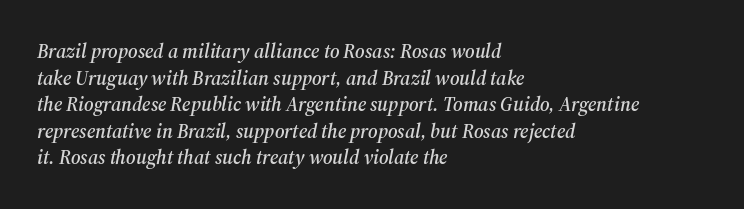
{"italic": "yes", "lean": "right", "slant_degrees": 12, "underline": "no", "align": "left", "line_spacing": "normal", "line_spacing_ratio": 1.33, "letter_spacing": "normal", "letter_spacing_em": 0.0, "glyph_px": 20}
